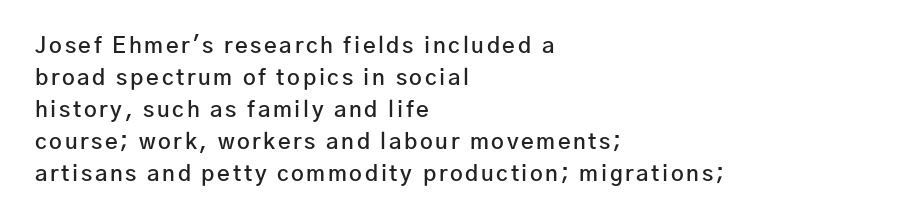
The image shows 22 px text type, upright; set left-aligned, normal line spacing (1.45x), not underlined.
